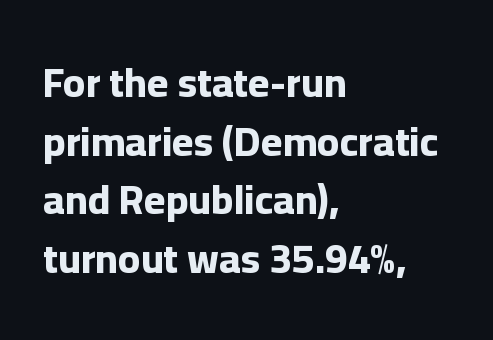
How heavy is the stroke? Heavy — this is a bold. Notice how descenders clear the ascenders below comfortably — that's standard leading. Each letter keeps its own natural width here, so spacing adapts to shape. Short and long lines alike share a common starting point at left.
